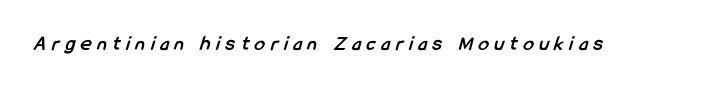
{"bold": "yes", "underline": "no", "letter_spacing": "wide", "letter_spacing_em": 0.28, "glyph_px": 21}
